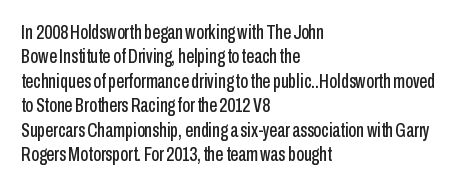
Look at the tracking — it's just the regular setting, nothing added. Horizontal alignment here is leftward, the default for most running prose. Clear beneath every line of the passage. Unlike italic type, these characters show no tilt at all.
